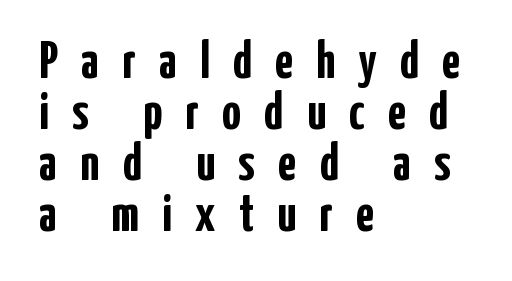
Does extra space separate the letters? Yes, quite a lot of it. Line starts are locked; line ends wander. Baseline-to-baseline distance is barely more than the letter height. Italic? Not at all — the glyphs are vertical. Think of a printed novel: that variable character pitch is what you see here. A dark, heavy texture on the line: the type is bold.
